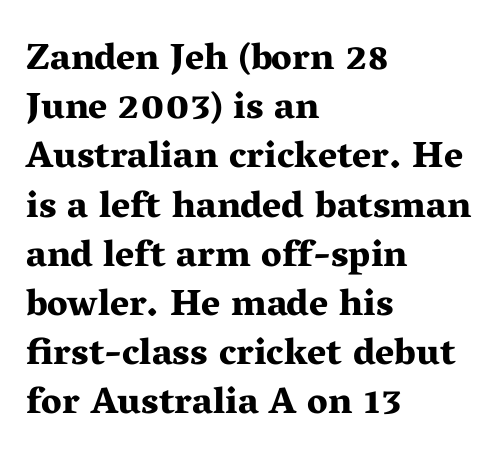
Q: Is the text bold? A: Yes.
Q: Is the text italic (slanted)? A: No, it is upright.
Q: Is the typeface a serif or a sans-serif typeface? A: Serif.
Q: Is the text underlined? A: No.
Q: How is the paragraph aligned? A: Left-aligned.
Q: Is the spacing between letters normal or unusually wide? A: Normal.
Q: Is the spacing between lines tight, normal or loose? A: Normal.
Q: Width (condensed, normal, or wide)? A: Wide.
Q: Stroke contrast? A: Medium.
Q: x-height? A: Medium.
Q: Monospaced? A: No.
